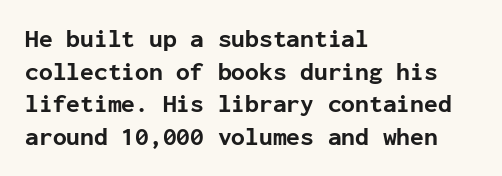
You could call the tracking neutral — neither tight nor loose. Ordinary non-slanted type is in use. Heavy, bold letterforms. Does the copy run flush right? No — it runs flush left. Regular leading.
